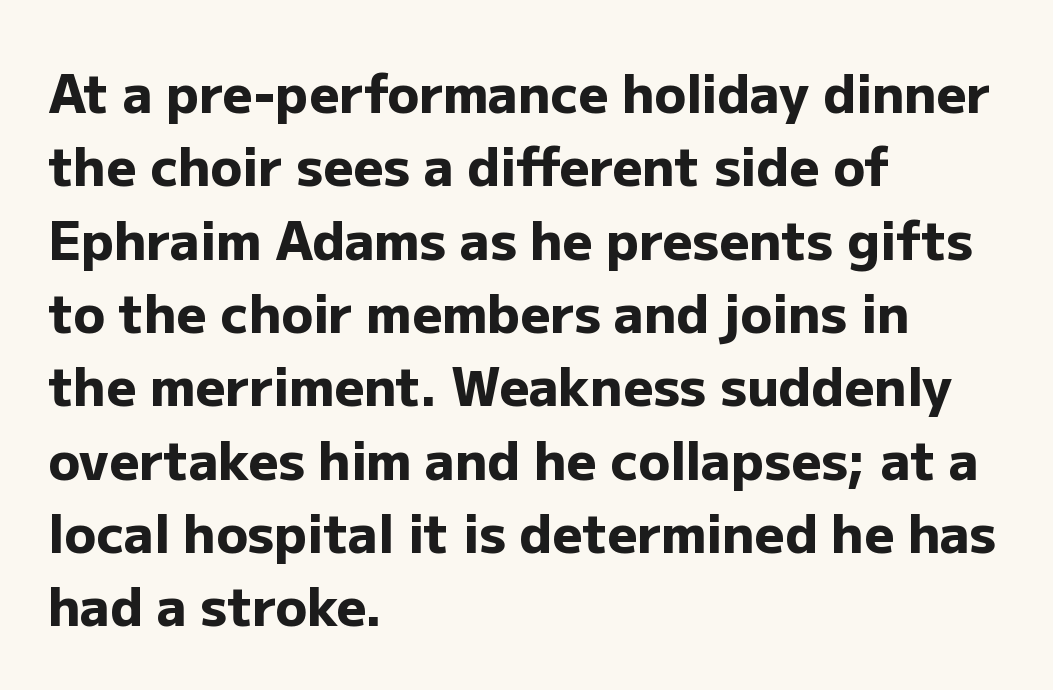
Q: Is the text bold? A: Yes.
Q: Is the text italic (slanted)? A: No, it is upright.
Q: Is the typeface a serif or a sans-serif typeface? A: Sans-serif.
Q: Is the text underlined? A: No.
Q: How is the paragraph aligned? A: Left-aligned.
Q: Is the spacing between letters normal or unusually wide? A: Normal.
Q: Is the spacing between lines tight, normal or loose? A: Normal.
Q: Width (condensed, normal, or wide)? A: Normal.
Q: Stroke contrast? A: Low.
Q: x-height? A: Medium.
Q: Monospaced? A: No.
